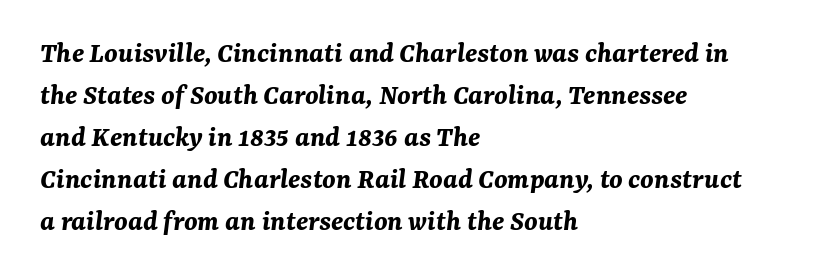
Looks like regular typesetting: each glyph gets only the width it needs. Every character sits at an angle, as italics do. The passage shown has conventional tracking throughout. The zone under the glyphs is completely vacant. Vertical spacing — default. Reading down the block, your eye returns to a fixed left position each line.
